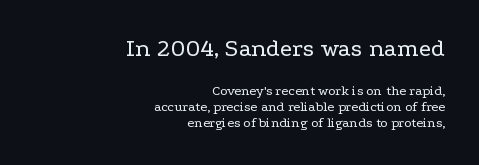
Default kerning and tracking; the words read as compact shapes. A clean baseline with only descenders dipping below it. Leading is clearly below the norm, producing a dense column. Caption: upper text group enlarged, lower text group reduced. In terms of posture, this sample is upright. A flush-right, rag-left setting is used for this passage.
